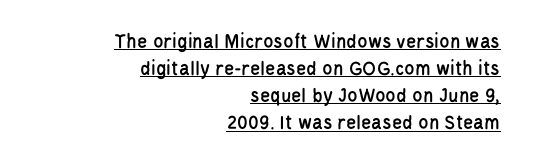
Q: Is the text italic (slanted)? A: No, it is upright.
Q: Is the text underlined? A: Yes.
Q: How is the paragraph aligned? A: Right-aligned.
Q: Is the spacing between letters normal or unusually wide? A: Normal.
Q: Is the spacing between lines tight, normal or loose? A: Normal.
